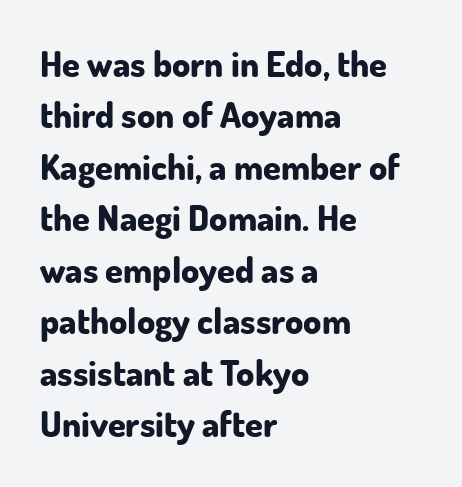
The image shows 36 px bold sans-serif type, upright; set left-aligned, normal line spacing (1.43x), normal letter spacing, not underlined; low stroke contrast and a small x-height.
